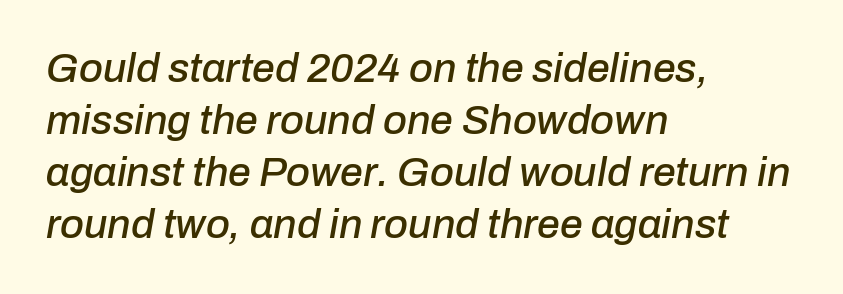
{"italic": "yes", "lean": "right", "slant_degrees": 10, "width": "normal", "stroke_contrast": "low", "x_height": "medium", "monospaced": "no", "underline": "no", "align": "left", "line_spacing": "normal", "line_spacing_ratio": 1.27, "letter_spacing": "normal", "letter_spacing_em": 0.0, "glyph_px": 41}
